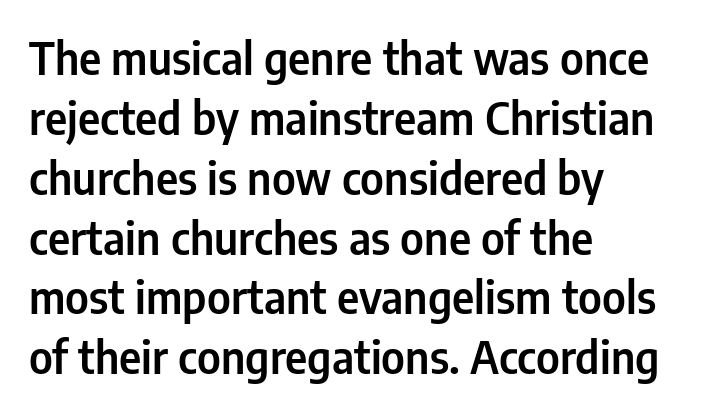
Q: Is the text italic (slanted)? A: No, it is upright.
Q: Is the typeface a serif or a sans-serif typeface? A: Sans-serif.
Q: Is the text underlined? A: No.
Q: How is the paragraph aligned? A: Left-aligned.
Q: Is the spacing between letters normal or unusually wide? A: Normal.
Q: Is the spacing between lines tight, normal or loose? A: Normal.
Q: Width (condensed, normal, or wide)? A: Condensed.
Q: Stroke contrast? A: Low.
Q: x-height? A: Medium.
Q: Monospaced? A: No.
